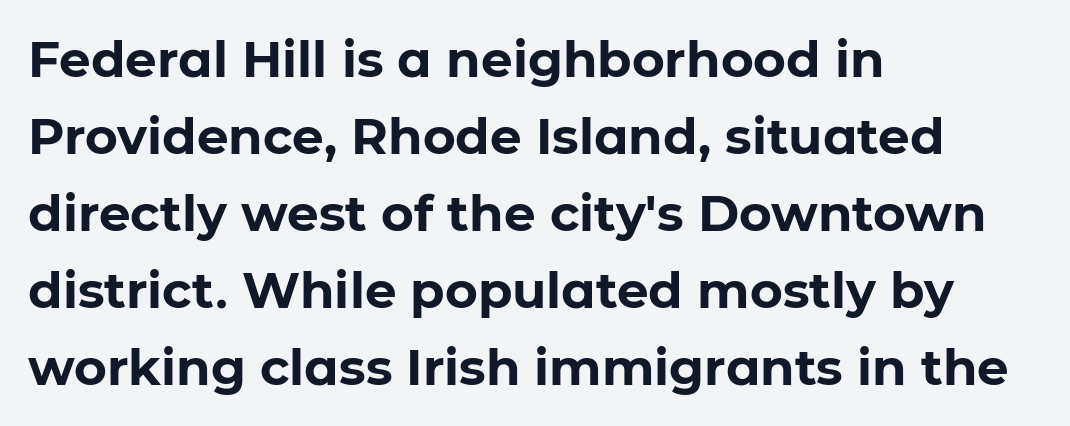
The image shows 50 px bold sans-serif type, upright; set left-aligned, normal line spacing (1.54x), normal letter spacing, not underlined; low stroke contrast and a medium x-height.
